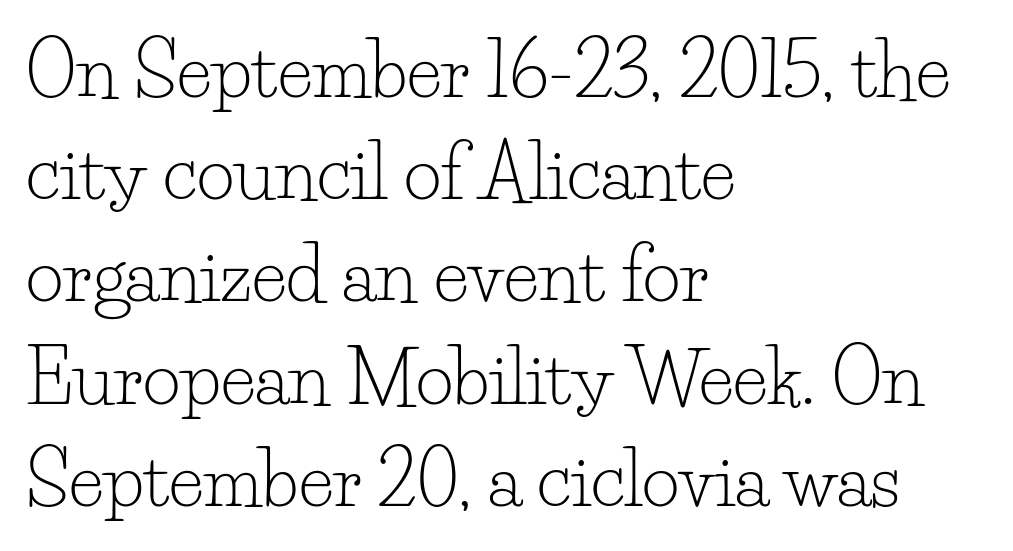
Unbolded letterforms with no extra heft. The passage shown is typeset with a serif family. The lines in this sample share a left origin and differ only in where they stop. The gaps between neighbouring characters are ordinary and unremarkable. Only glyphs here, with clear space below each row. Students, observe: this is what conventionally led text looks like.
